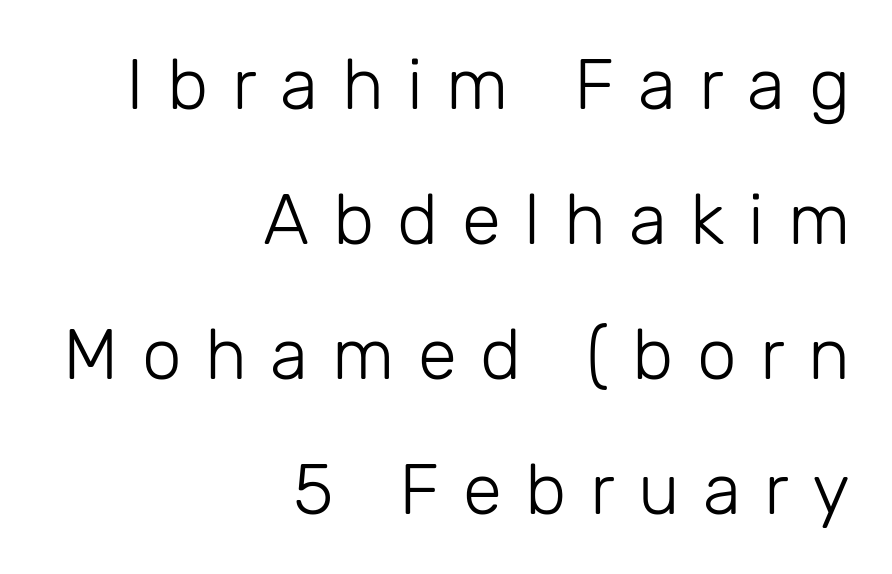
This sample uses a sans-serif face. The typesetting does not lean heavy: it is not bold. Observe the wide spacing: letters keep a clear distance from each other. The specimen omits any rule beneath the text block's lines. Does the copy run flush right? Yes — the right margin is perfectly even. What's the leading like? Stretched, with rows far apart.
